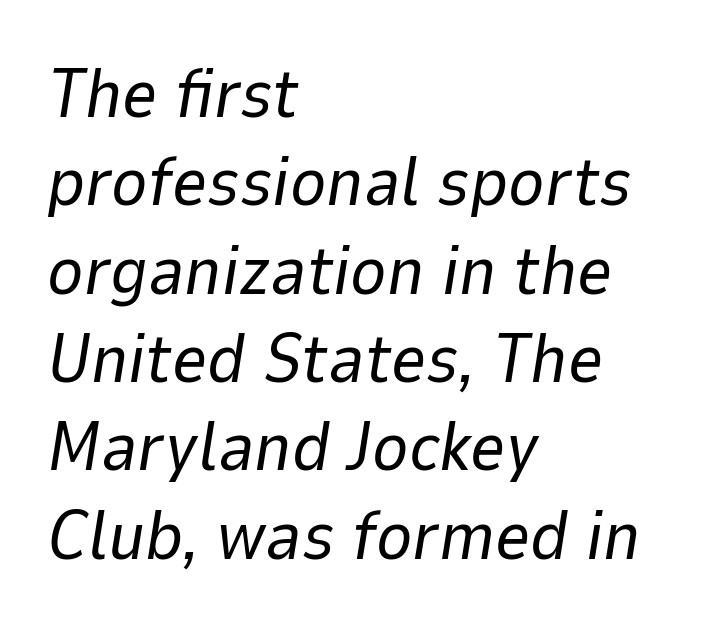
{"italic": "yes", "lean": "right", "slant_degrees": 9, "bold": "no", "weight": "regular", "width": "normal", "stroke_contrast": "low", "x_height": "medium", "monospaced": "no", "underline": "no", "align": "left", "line_spacing": "normal", "line_spacing_ratio": 1.28, "letter_spacing": "normal", "letter_spacing_em": 0.0, "glyph_px": 69}
